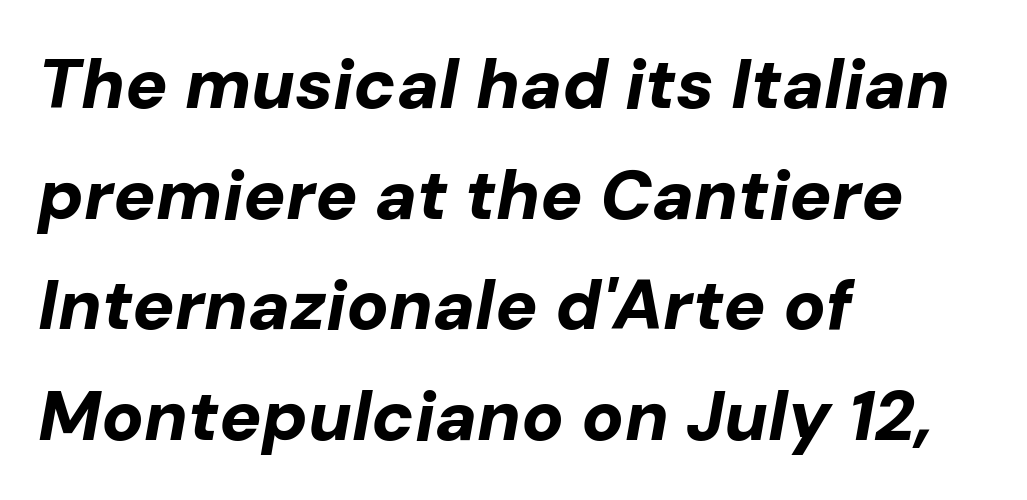
Q: Is the text bold? A: Yes.
Q: Is the text italic (slanted)? A: Yes, it leans right by about 10 degrees.
Q: Is the text underlined? A: No.
Q: How is the paragraph aligned? A: Left-aligned.
Q: Is the spacing between letters normal or unusually wide? A: Normal.
Q: Is the spacing between lines tight, normal or loose? A: Normal.
Q: Width (condensed, normal, or wide)? A: Normal.
Q: Stroke contrast? A: Low.
Q: x-height? A: Medium.
Q: Monospaced? A: No.
